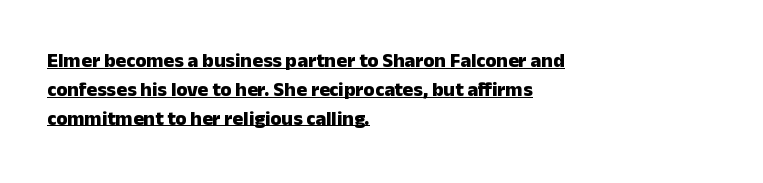
The image shows 20 px bold type, upright; set left-aligned, normal line spacing (1.44x), normal letter spacing, underlined.
